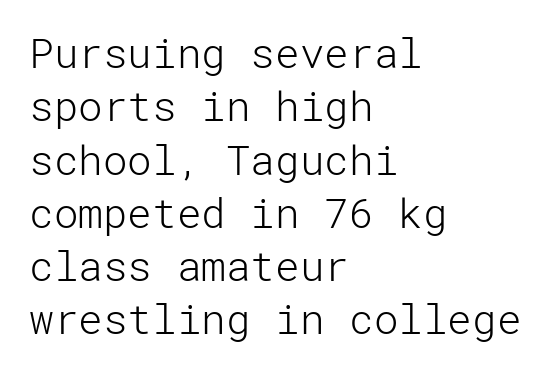
Q: Is the text bold? A: No.
Q: Is the text italic (slanted)? A: No, it is upright.
Q: Is the typeface a serif or a sans-serif typeface? A: Sans-serif.
Q: Is the text underlined? A: No.
Q: How is the paragraph aligned? A: Left-aligned.
Q: Is the spacing between letters normal or unusually wide? A: Normal.
Q: Is the spacing between lines tight, normal or loose? A: Normal.
Q: Width (condensed, normal, or wide)? A: Normal.
Q: Stroke contrast? A: Low.
Q: x-height? A: Medium.
